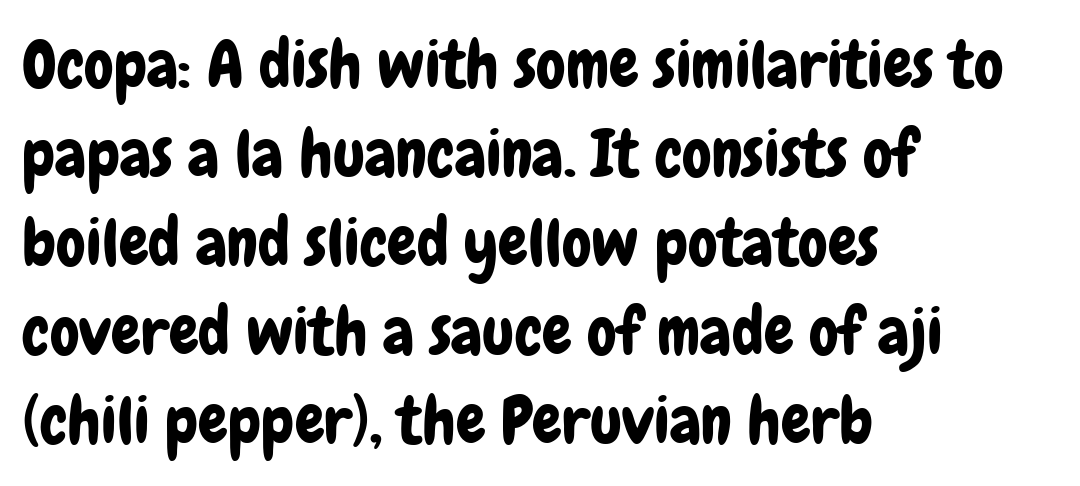
The strip under each line holds only bare page. You can tell it's not italic because the verticals are truly vertical. A typesetter would call this proportional, since set widths differ per character. Nothing unusual about the tracking: characters are spaced as the font intends.
